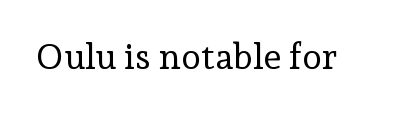
{"serif": "yes", "italic": "no", "bold": "no", "weight": "regular", "width": "normal", "stroke_contrast": "low", "x_height": "medium", "monospaced": "no", "underline": "no", "letter_spacing": "normal", "letter_spacing_em": 0.0, "glyph_px": 36}
